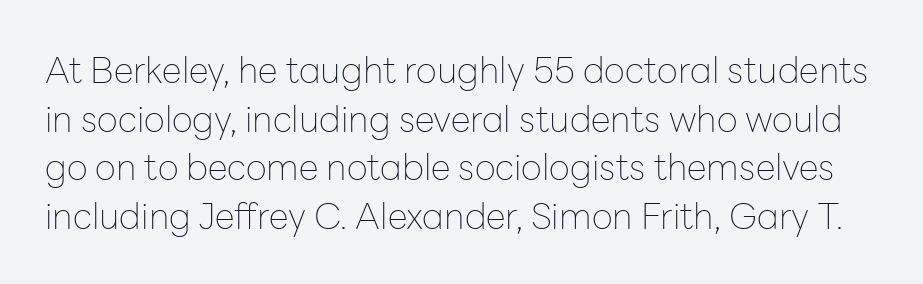
This sample keeps an unexceptional amount of space between lines. The font sits on the lighter half of the weight spectrum, regular included. Decoration check: the copy has no underline. You can tell it's not italic because the verticals are truly vertical.
